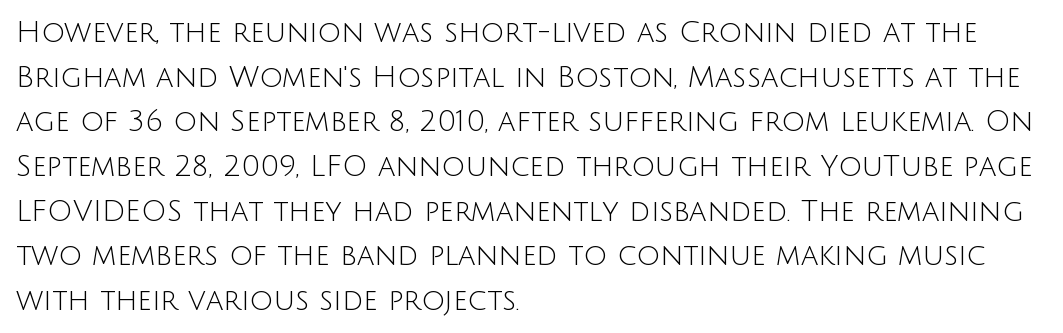
Notice how the passage keeps a crisp vertical edge on the left only. Examine the stroke ends and you'll find no serifs. Honestly, the letter spacing is just normal — you wouldn't notice it. Letters have the restrained weight of plain body copy at most. The glyphs are unaccompanied by any horizontal stroke below them. The lines sit at an ordinary, default distance from one another.
